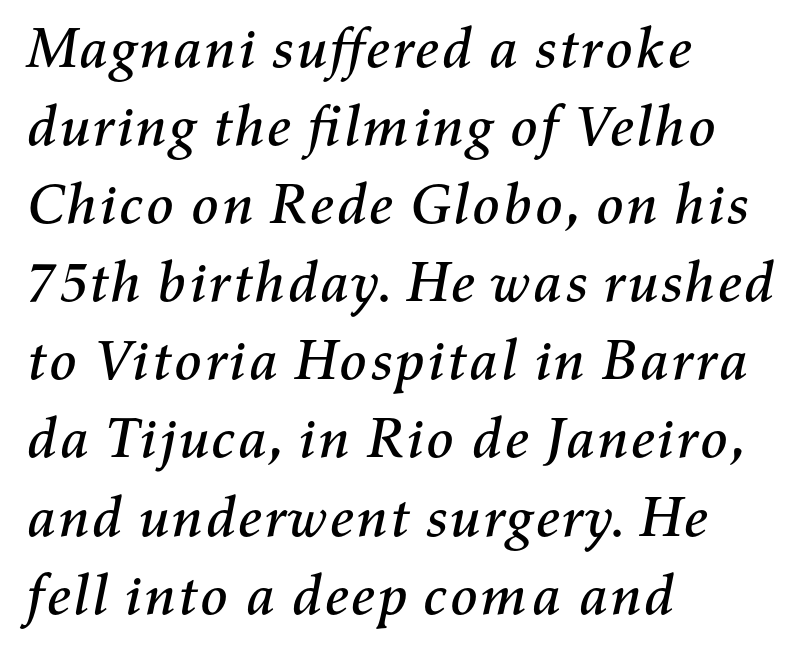
The paragraph has a hard left edge and a soft right edge. The passage shown stacks its lines at a standard gap. Descenders are the only things crossing below the line. The line texture is even and compact thanks to regular tracking. If you drew a line through each stem, it would be angled. Spacing verdict: proportional, widths tailored to each character.
